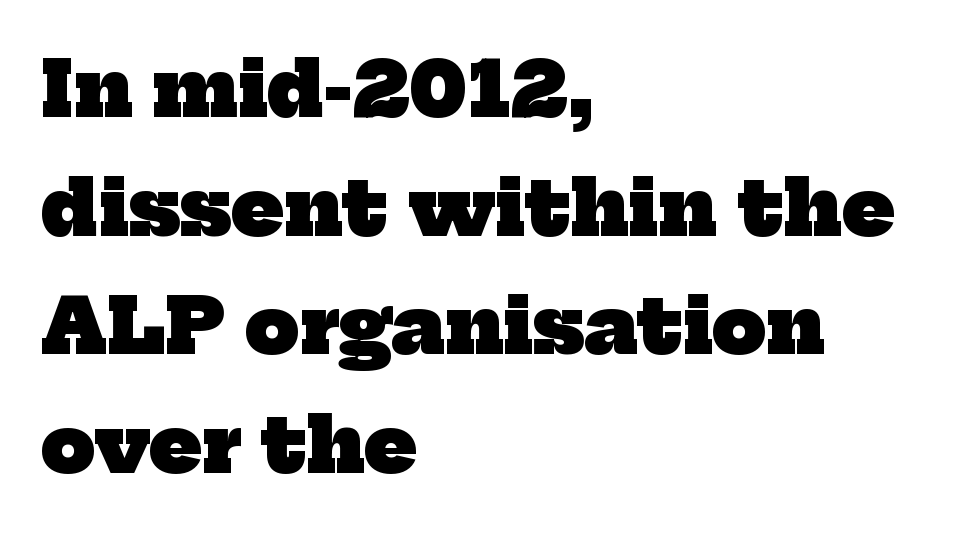
{"serif": "yes", "bold": "yes", "weight": "heavy", "width": "normal", "stroke_contrast": "low", "x_height": "medium", "monospaced": "no", "underline": "no", "align": "left", "line_spacing": "normal", "line_spacing_ratio": 1.56, "letter_spacing": "normal", "letter_spacing_em": 0.0, "glyph_px": 76}
